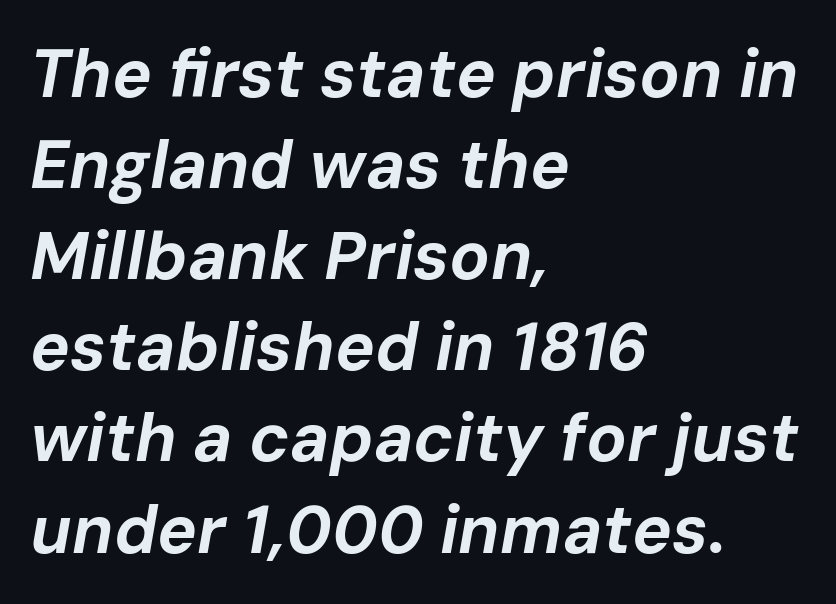
{"italic": "yes", "lean": "right", "slant_degrees": 10, "bold": "yes", "weight": "bold", "width": "normal", "stroke_contrast": "low", "x_height": "medium", "monospaced": "no", "underline": "no", "align": "left", "line_spacing": "normal", "line_spacing_ratio": 1.36, "letter_spacing": "normal", "letter_spacing_em": 0.0, "glyph_px": 67}
